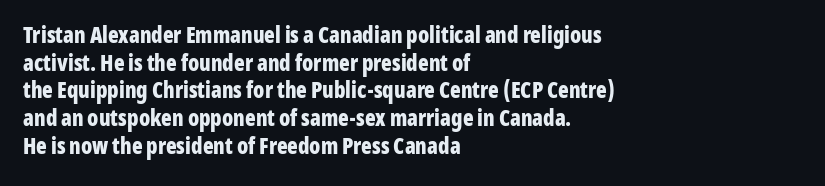
These words are printed bold, with thick strokes throughout. The string is rendered with underlining switched off. What's the leading like? Ordinary, nothing unusual. Tracking value appears to be zero — textbook default spacing. This rendering uses left alignment, leaving the right contour irregular. Every stem runs plumb, perpendicular to the baseline.
